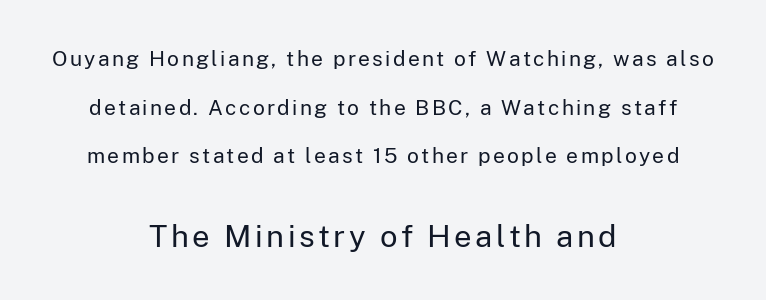
Casual observation: everything's sitting right in the middle. The area under the type is left untouched. The typeface chosen for these lines omits serifs. Weight: not bold — regular or lighter.
